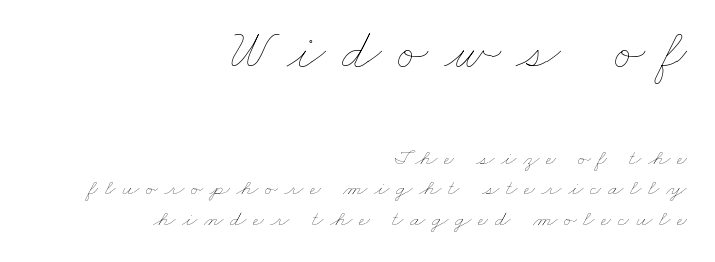
{"bold": "no", "weight": "thin", "width": "wide", "stroke_contrast": "low", "x_height": "small", "monospaced": "no", "underline": "no", "align": "right", "line_spacing": "normal", "line_spacing_ratio": 1.32, "letter_spacing": "wide", "letter_spacing_em": 0.28, "larger_block": "first", "size_ratio": 2.48, "glyph_px": 57}
